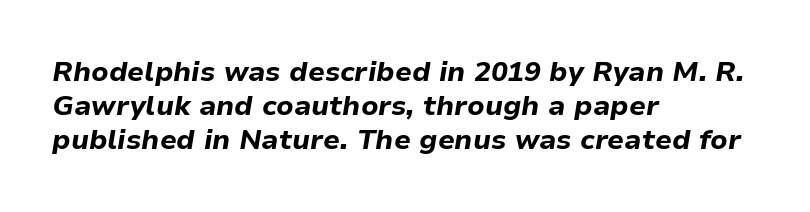
{"italic": "yes", "lean": "right", "slant_degrees": 9, "bold": "yes", "weight": "bold", "width": "normal", "stroke_contrast": "low", "x_height": "medium", "monospaced": "no", "underline": "no", "align": "left", "line_spacing_ratio": 1.22, "letter_spacing": "normal", "letter_spacing_em": 0.0, "glyph_px": 28}
